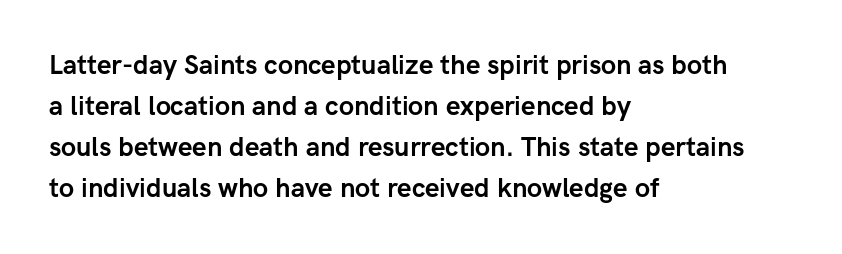
The image shows 26 px bold type, upright; set left-aligned, normal line spacing (1.58x), normal letter spacing, not underlined.
